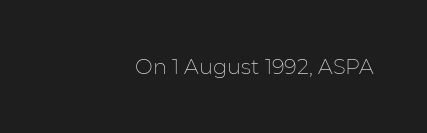
Heaviness? Minimal to ordinary, like unemphasized prose. The horizontal fit of the characters is conventional and even. Words float on clear page, feet unadorned. The paragraph shown leans on its right margin. The axis of the letterforms is exactly vertical.
